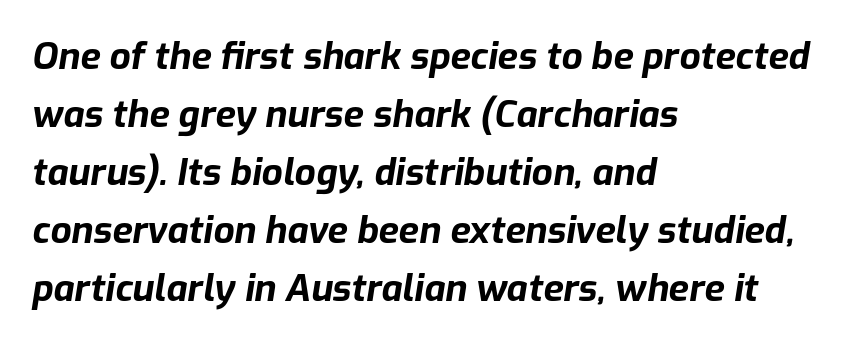
Descenders are the only things crossing below the line. In terms of posture, this sample is oblique. The face used here is proportionally spaced, like ordinary book or web type. These lines keep a tight, regular rhythm from letter to letter.
